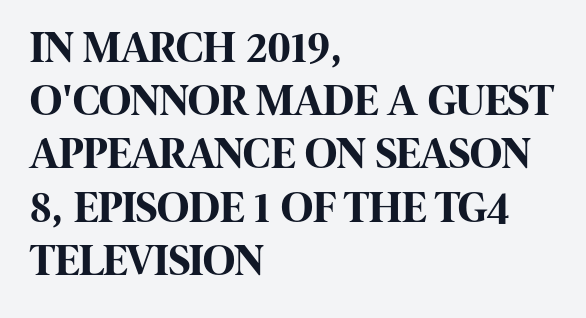
Q: Is the text bold? A: Yes.
Q: Is the text italic (slanted)? A: No, it is upright.
Q: Is the typeface a serif or a sans-serif typeface? A: Sans-serif.
Q: Is the text underlined? A: No.
Q: How is the paragraph aligned? A: Left-aligned.
Q: Is the spacing between letters normal or unusually wide? A: Normal.
Q: Width (condensed, normal, or wide)? A: Condensed.
Q: Stroke contrast? A: High.
Q: x-height? A: Large.
Q: Monospaced? A: No.
